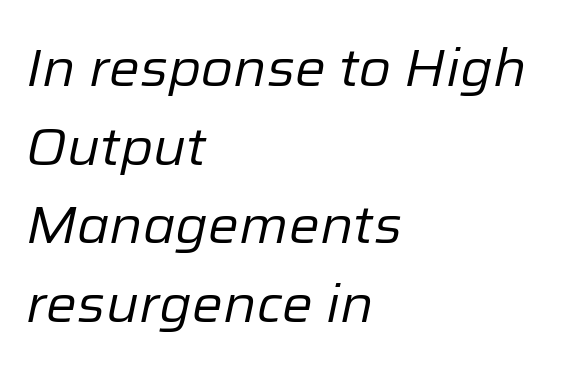
{"italic": "yes", "lean": "right", "slant_degrees": 12, "bold": "no", "weight": "regular", "width": "normal", "stroke_contrast": "low", "x_height": "medium", "monospaced": "no", "underline": "no", "align": "left", "line_spacing": "normal", "line_spacing_ratio": 1.51, "letter_spacing": "normal", "letter_spacing_em": 0.0, "glyph_px": 52}
